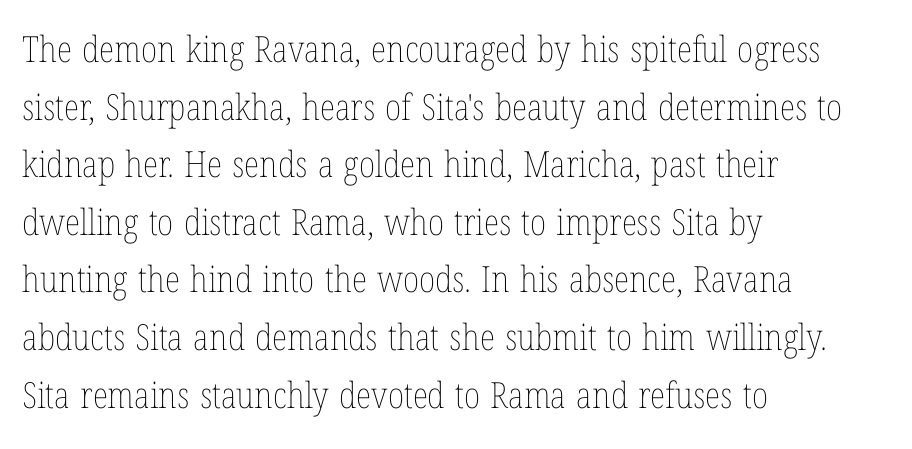
Q: Is the text bold? A: No.
Q: Is the text italic (slanted)? A: No, it is upright.
Q: Is the text underlined? A: No.
Q: How is the paragraph aligned? A: Left-aligned.
Q: Is the spacing between letters normal or unusually wide? A: Normal.
Q: Is the spacing between lines tight, normal or loose? A: Normal.
Q: Width (condensed, normal, or wide)? A: Condensed.
Q: Stroke contrast? A: Low.
Q: x-height? A: Medium.
Q: Monospaced? A: No.
